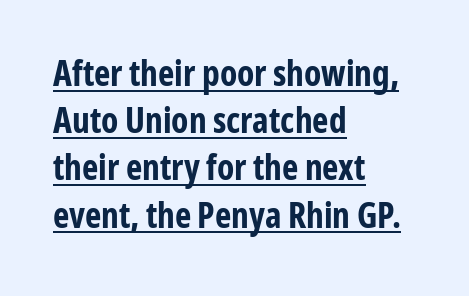
Ordinary non-slanted type is in use. Here the designer chose a conventional face with non-uniform glyph widths. A dark, heavy texture on the line: the type is bold. Compared with typical paragraphs, the rows here are spaced about the same. The sample's only ornament is a line tracing under the words. You could call the tracking neutral — neither tight nor loose.
